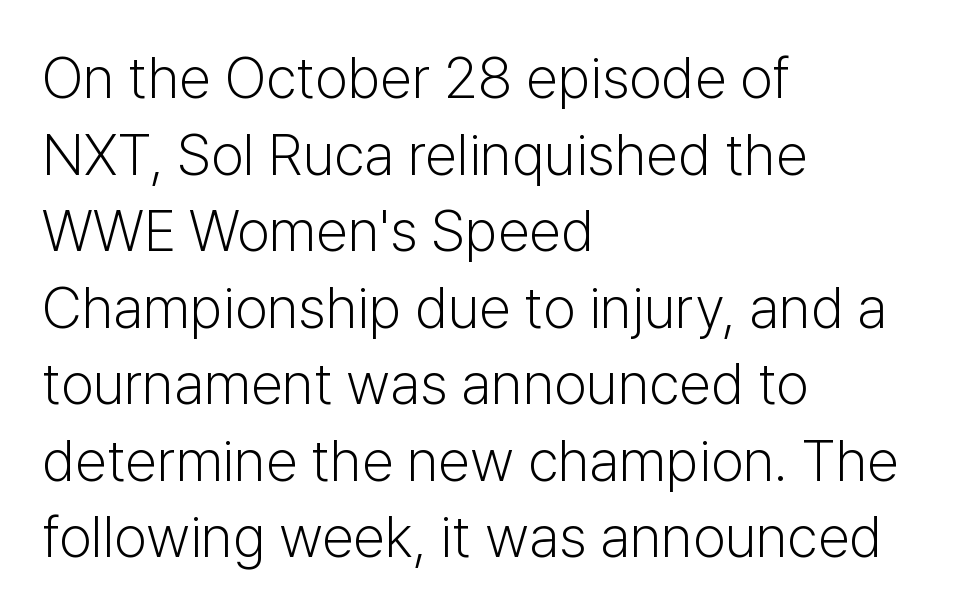
The image shows 58 px light sans-serif type, upright; set left-aligned, normal line spacing (1.32x), normal letter spacing, not underlined; low stroke contrast and a medium x-height.
